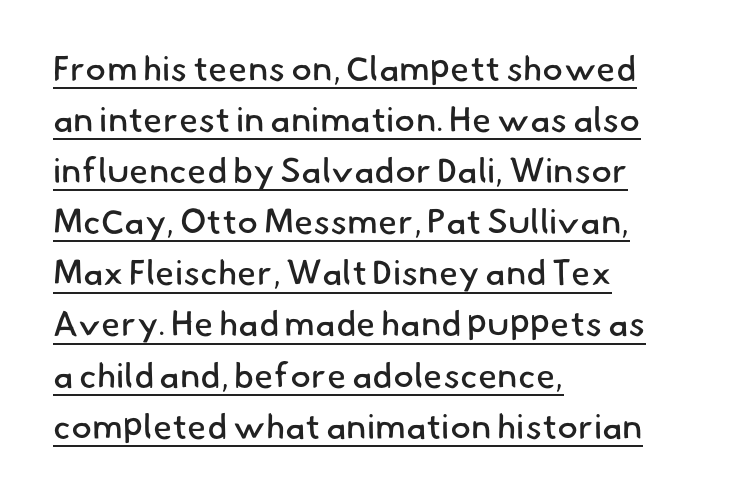
Which margin do the lines hug? The left one — the right edge is uneven. Glyph-to-glyph distance matches everyday printed text. Line spacing here is normal. These lines are rendered in a variable-pitch font.
